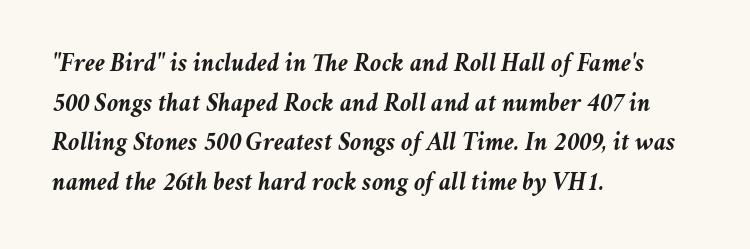
{"italic": "yes", "lean": "right", "slant_degrees": 11, "bold": "yes", "underline": "no", "align": "left", "line_spacing": "normal", "line_spacing_ratio": 1.52, "letter_spacing": "normal", "letter_spacing_em": 0.0, "glyph_px": 26}
